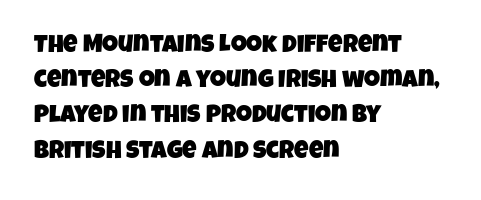
Notice how the passage keeps a crisp vertical edge on the left only. Glance below the letters and you will spot only blank space. Letter spacing: default. One glance says typical: line gaps are just what's usual.
